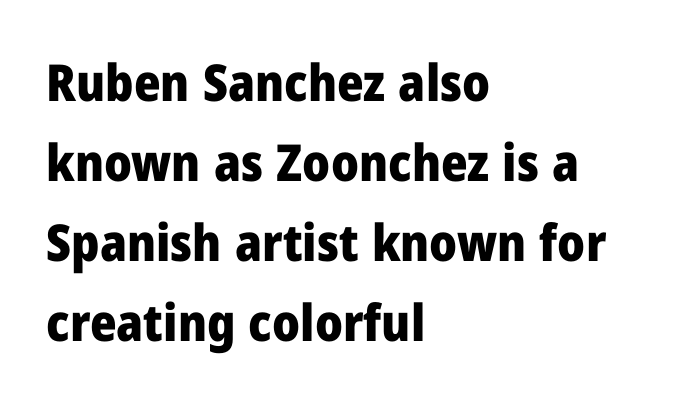
The area under the type is left untouched. In CSS terms this would be text-align: left. If you measured baseline to baseline, you'd find a middling distance. In terms of weight, the rendering is a true, heavy bold.
